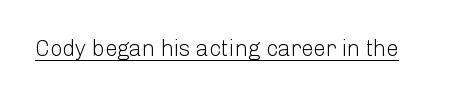
The image shows 22 px text type, upright; set normal letter spacing, underlined.
